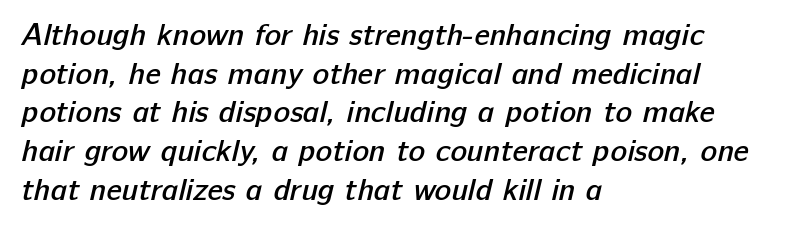
The image shows 31 px semibold sans-serif type; set left-aligned, normal line spacing (1.25x), normal letter spacing, not underlined; low stroke contrast and a medium x-height.
